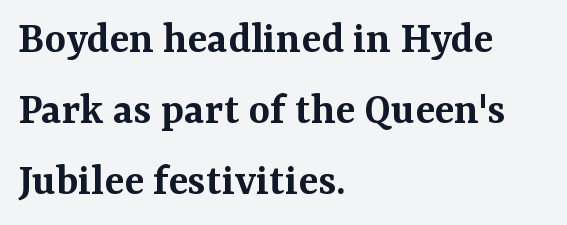
The image shows 46 px semibold serif type, upright; set left-aligned, normal line spacing (1.54x), normal letter spacing, not underlined; medium stroke contrast and a medium x-height.
